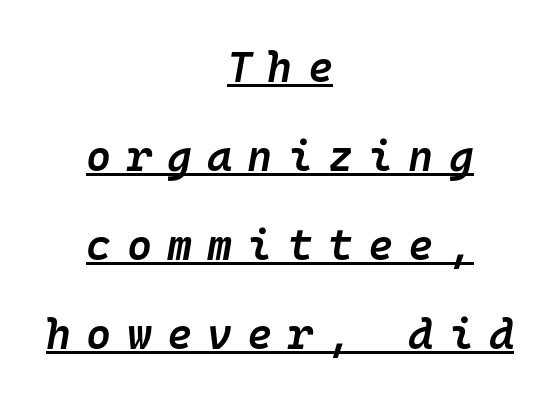
{"italic": "yes", "lean": "right", "slant_degrees": 10, "bold": "semi", "weight": "semibold", "width": "normal", "stroke_contrast": "low", "x_height": "medium", "monospaced": "yes", "underline": "yes", "align": "center", "line_spacing": "loose", "line_spacing_ratio": 2.07, "letter_spacing": "wide", "letter_spacing_em": 0.35, "glyph_px": 43}
